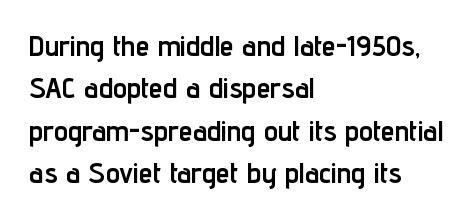
Q: Is the text bold? A: Yes.
Q: Is the text italic (slanted)? A: No, it is upright.
Q: Is the typeface a serif or a sans-serif typeface? A: Sans-serif.
Q: Is the text underlined? A: No.
Q: How is the paragraph aligned? A: Left-aligned.
Q: Is the spacing between letters normal or unusually wide? A: Normal.
Q: Is the spacing between lines tight, normal or loose? A: Normal.
Q: Width (condensed, normal, or wide)? A: Condensed.
Q: Stroke contrast? A: Low.
Q: x-height? A: Medium.
Q: Monospaced? A: No.
